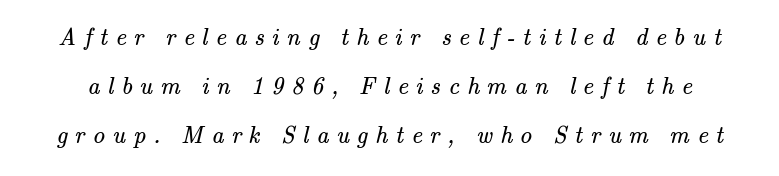
Descenders hang freely into open space. Display-style spreading of the glyphs; the letterfit is very open. If you measured baseline to baseline, you'd find a long distance. Weight class: somewhere from thin through regular.
